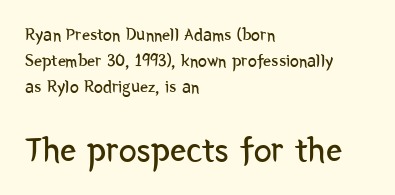
Q: Is the text bold? A: No.
Q: Is the text italic (slanted)? A: No, it is upright.
Q: Is the typeface a serif or a sans-serif typeface? A: Sans-serif.
Q: Is the text underlined? A: No.
Q: How is the paragraph aligned? A: Left-aligned.
Q: Is the spacing between letters normal or unusually wide? A: Normal.
Q: Is the spacing between lines tight, normal or loose? A: Normal.
Q: Which block of text is set in a larger size, the first (top) or the second (bottom)? A: The second (bottom) one.
Q: Width (condensed, normal, or wide)? A: Condensed.
Q: Stroke contrast? A: Low.
Q: x-height? A: Medium.
Q: Monospaced? A: No.
